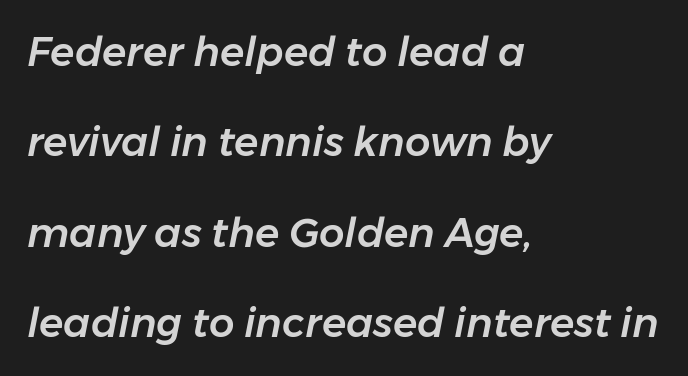
Casual observation: everything's shoved over to the left. The glyphs are unaccompanied by any horizontal stroke below them. Between one letter and the next there's only the usual sliver of space. Leading is clearly above the norm, producing a sparse column. An italicized treatment has been applied to the whole sample.
